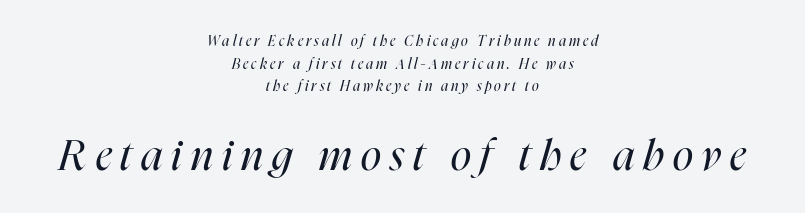
The image shows 42 px regular-weight, condensed type, italic (leaning right); set centered, normal line spacing (1.62x), unusually wide letter spacing (+0.22 em), not underlined; the second (bottom) block is 3.0x larger; high stroke contrast and a medium x-height.
